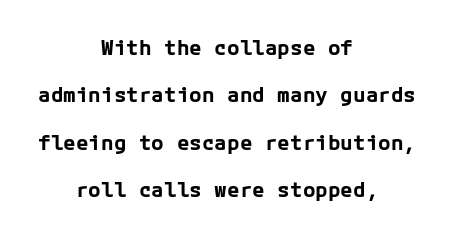
Italic: no, the glyphs are upright roman. The glyphs are unaccompanied by any horizontal stroke below them. This block would shrink considerably if given ordinary leading; it's expanded now. Horizontal alignment here is central, giving a formal, balanced look. As a designer I'd log this as weight 700, bold.
